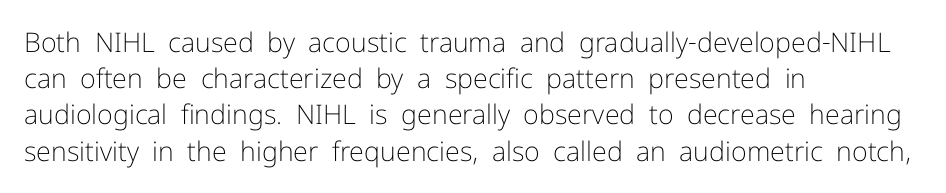
The image shows 27 px text type, upright; set left-aligned, normal line spacing (1.34x), normal letter spacing, not underlined.
